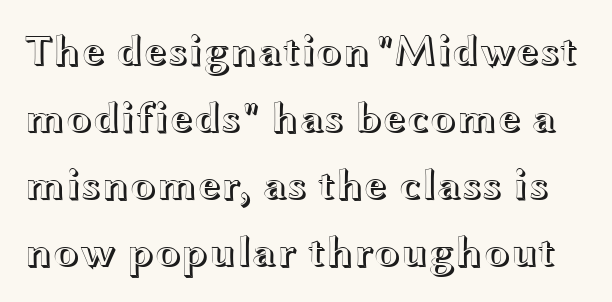
{"italic": "no", "width": "wide", "x_height": "medium", "monospaced": "no", "underline": "no", "line_spacing": "normal", "line_spacing_ratio": 1.56, "letter_spacing": "normal", "letter_spacing_em": 0.0, "glyph_px": 43}
